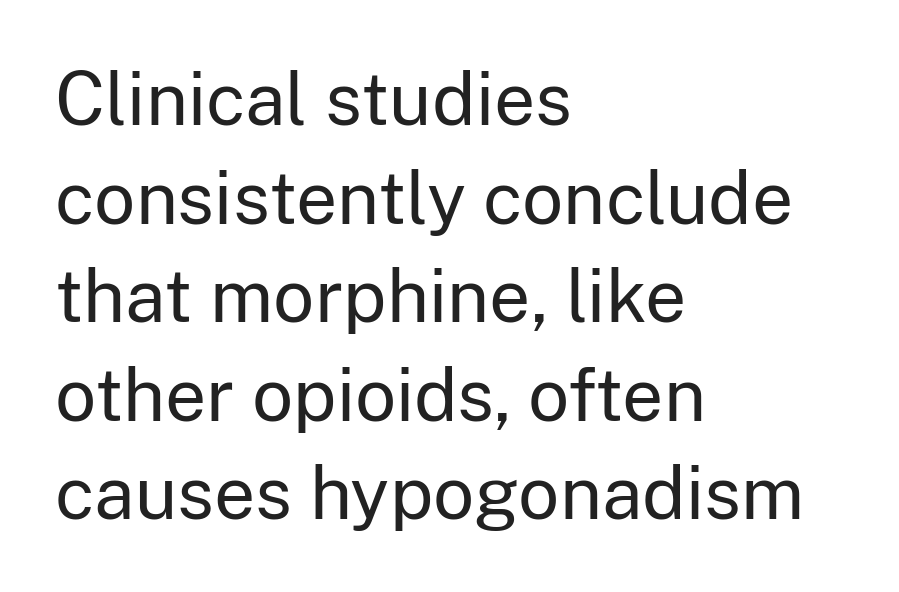
{"serif": "no", "italic": "no", "bold": "no", "weight": "regular", "width": "normal", "stroke_contrast": "low", "x_height": "medium", "monospaced": "no", "underline": "no", "align": "left", "line_spacing": "normal", "line_spacing_ratio": 1.35, "letter_spacing": "normal", "letter_spacing_em": 0.0, "glyph_px": 73}
